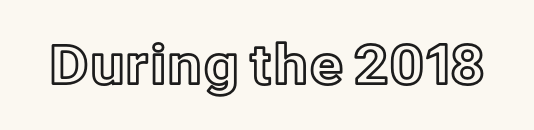
{"italic": "no", "width": "normal", "x_height": "medium", "monospaced": "no", "underline": "no", "letter_spacing": "normal", "letter_spacing_em": 0.0, "glyph_px": 55}
